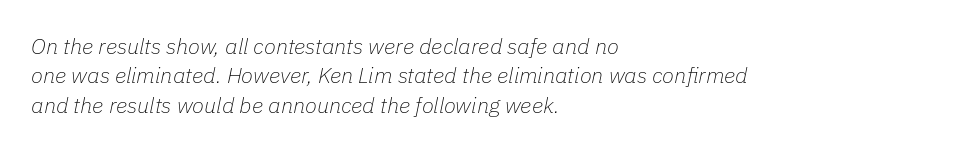
The image shows 22 px text type, italic (leaning right); set left-aligned, normal line spacing (1.34x), normal letter spacing, not underlined.
